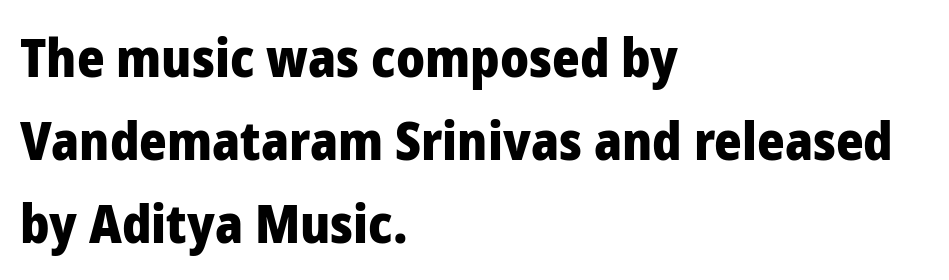
This is sans-serif lettering, the kind often seen on screens and signage. Does the lettering tilt? It doesn't — this is upright. Is this a fixed-width face? No — the glyphs have proportional, varying widths. Every letter is thick-stroked: bold, no question. This block has exactly the height ordinary leading produces. Short and long lines alike share a common starting point at left.
